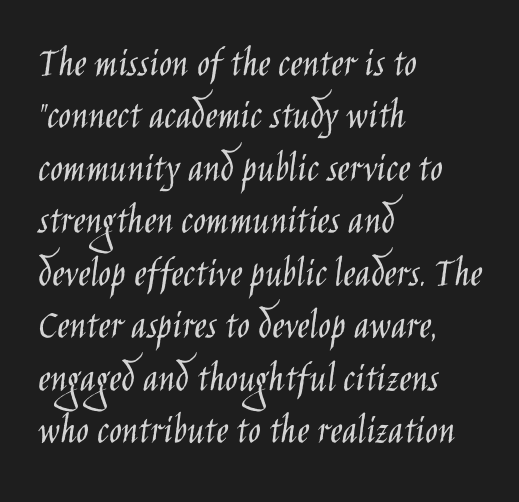
Q: Is the text bold? A: No.
Q: Is the text italic (slanted)? A: Yes.
Q: Is the typeface a serif or a sans-serif typeface? A: Sans-serif.
Q: Is the text underlined? A: No.
Q: How is the paragraph aligned? A: Left-aligned.
Q: Is the spacing between letters normal or unusually wide? A: Normal.
Q: Is the spacing between lines tight, normal or loose? A: Normal.
Q: Width (condensed, normal, or wide)? A: Condensed.
Q: Stroke contrast? A: Low.
Q: x-height? A: Large.
Q: Monospaced? A: No.
